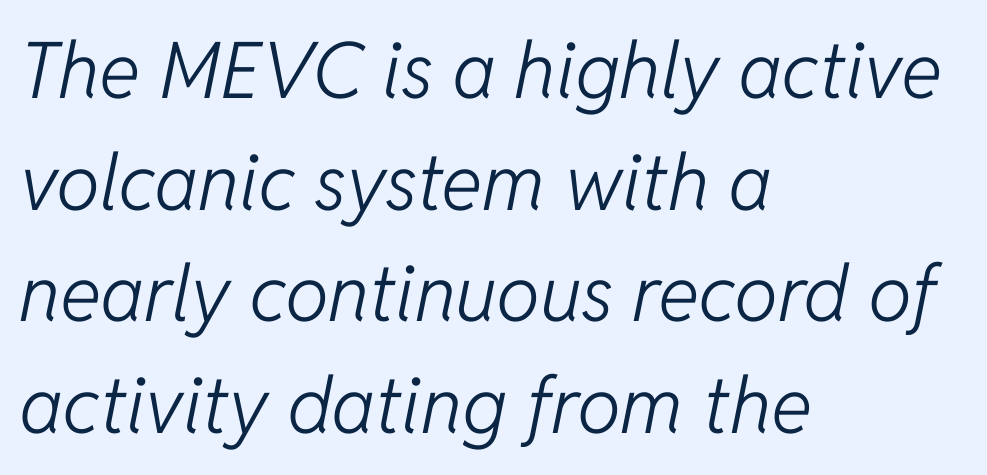
Q: Is the text bold? A: No.
Q: Is the text italic (slanted)? A: Yes, it leans right by about 11 degrees.
Q: Is the text underlined? A: No.
Q: How is the paragraph aligned? A: Left-aligned.
Q: Is the spacing between letters normal or unusually wide? A: Normal.
Q: Is the spacing between lines tight, normal or loose? A: Normal.
Q: Width (condensed, normal, or wide)? A: Normal.
Q: Stroke contrast? A: Low.
Q: x-height? A: Medium.
Q: Monospaced? A: No.
